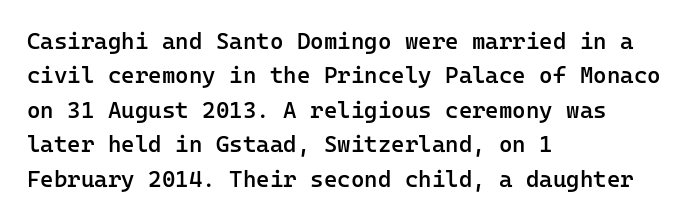
The sample has been set in demibold, a notch under bold. Students, observe: this is what conventionally led text looks like. All the whitespace from short lines collects on the right. Descenders are the only things crossing below the line.
